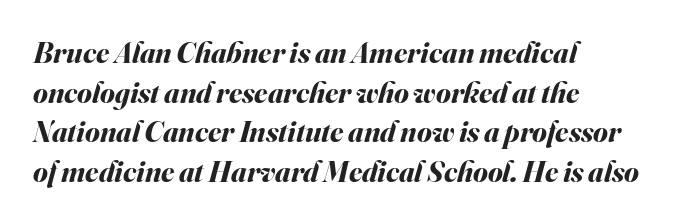
The image shows 30 px bold type, italic (leaning right); set left-aligned, normal line spacing (1.32x), normal letter spacing, not underlined; medium stroke contrast and a small x-height.
